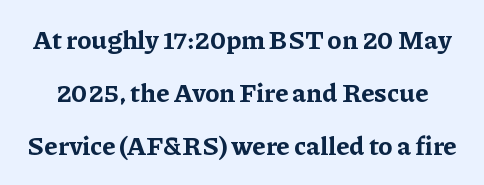
{"italic": "no", "bold": "yes", "underline": "no", "line_spacing": "loose", "line_spacing_ratio": 2.04, "letter_spacing": "normal", "letter_spacing_em": 0.0, "glyph_px": 26}
